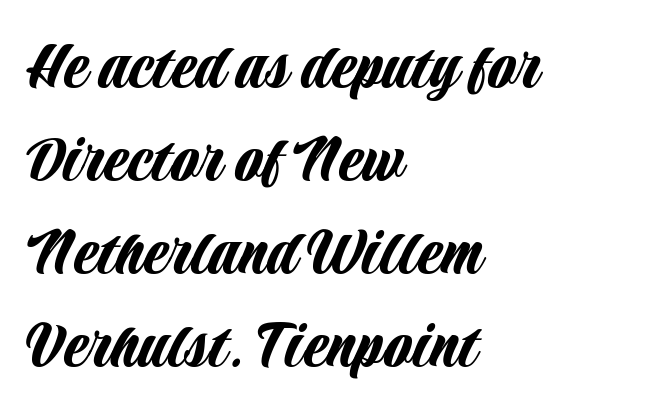
{"serif": "no", "width": "condensed", "stroke_contrast": "low", "x_height": "large", "monospaced": "no", "underline": "no", "align": "left", "line_spacing": "normal", "line_spacing_ratio": 1.29, "letter_spacing": "normal", "letter_spacing_em": 0.0, "glyph_px": 72}
